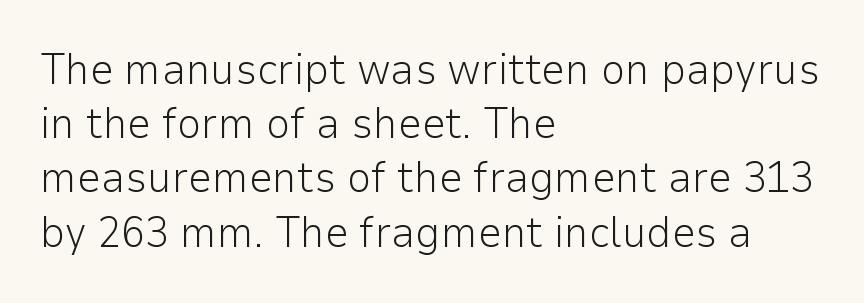
{"serif": "no", "italic": "no", "bold": "no", "weight": "light", "width": "normal", "stroke_contrast": "low", "x_height": "medium", "monospaced": "no", "underline": "no", "align": "left", "line_spacing": "normal", "line_spacing_ratio": 1.26, "letter_spacing": "normal", "letter_spacing_em": 0.0, "glyph_px": 43}
